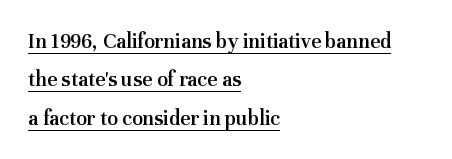
This is the regular roman posture of the typeface. Glyph-to-glyph distance matches everyday printed text. Heft: intermediate — a semibold. Has an underline been added? It has. A classic flush-left, rag-right setting is used for this passage.
